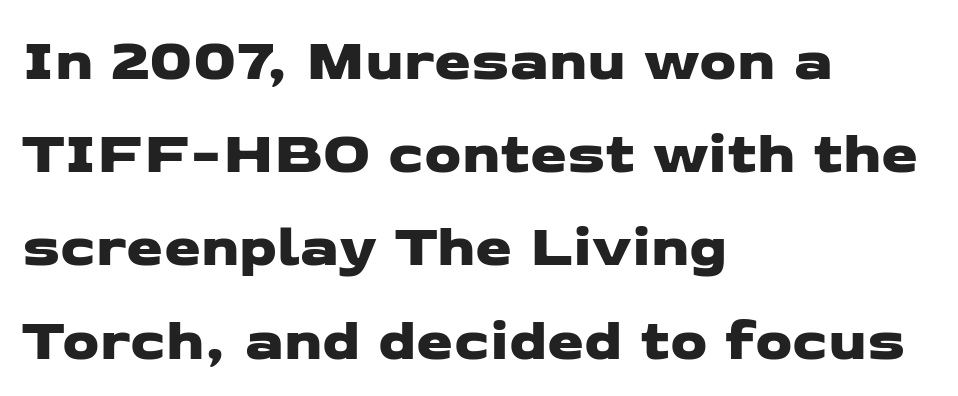
{"serif": "no", "width": "wide", "stroke_contrast": "low", "x_height": "medium", "monospaced": "no", "underline": "no", "align": "left", "line_spacing": "normal", "line_spacing_ratio": 1.58, "letter_spacing": "normal", "letter_spacing_em": 0.0, "glyph_px": 59}
